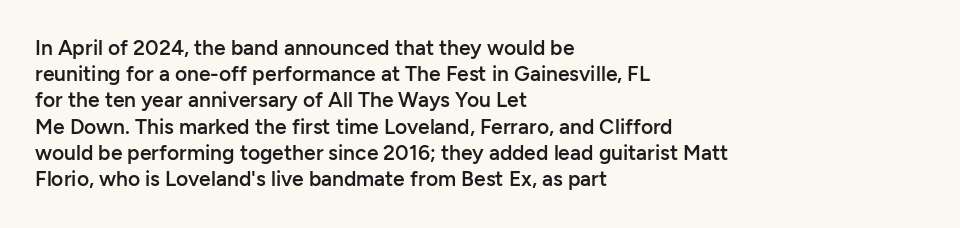
The image shows 21 px text type, upright; set left-aligned, normal line spacing (1.25x), normal letter spacing, not underlined.
